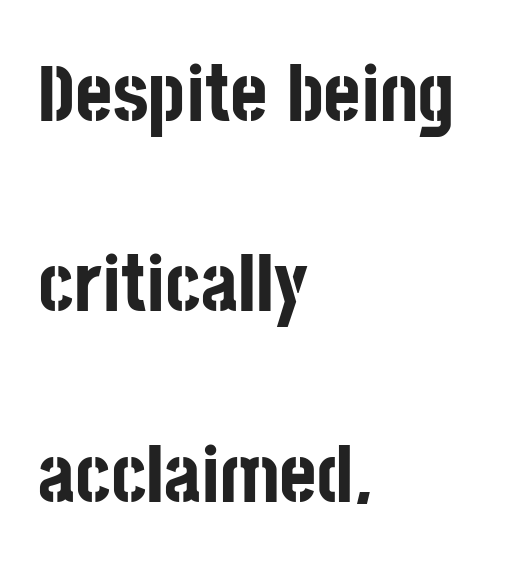
Q: Is the text bold? A: Yes.
Q: Is the text italic (slanted)? A: No, it is upright.
Q: Is the typeface a serif or a sans-serif typeface? A: Sans-serif.
Q: Is the text underlined? A: No.
Q: How is the paragraph aligned? A: Left-aligned.
Q: Is the spacing between letters normal or unusually wide? A: Normal.
Q: Is the spacing between lines tight, normal or loose? A: Loose.
Q: Width (condensed, normal, or wide)? A: Condensed.
Q: Stroke contrast? A: Low.
Q: x-height? A: Large.
Q: Monospaced? A: No.
